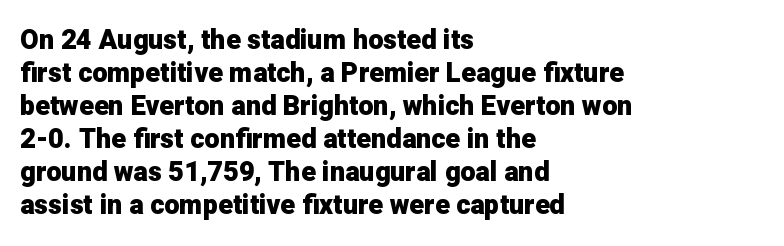
{"italic": "no", "bold": "yes", "underline": "no", "align": "left", "line_spacing_ratio": 1.22, "letter_spacing": "normal", "letter_spacing_em": 0.0, "glyph_px": 27}
